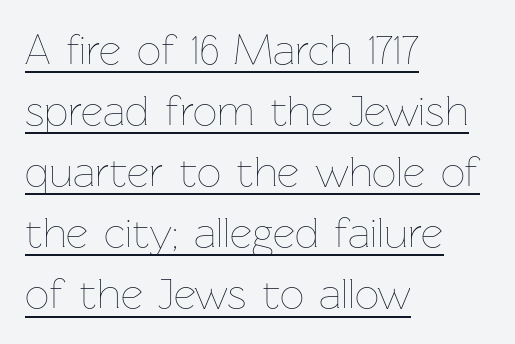
The rendering uses the underline text-decoration. These lines stack with their left ends in a neat column. The weight would be labelled regular, book, light, or lighter still. Vertically, the passage feels balanced, rows spaced as you'd expect. The face used here is proportionally spaced, like ordinary book or web type.
